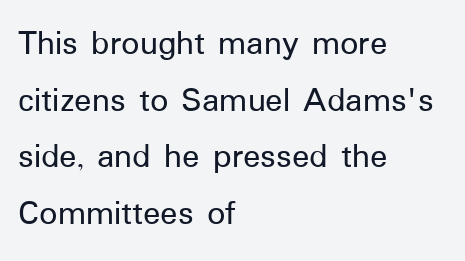
Note the varied advance widths — an 'i' is clearly narrower than an 'm'. The foot of each line stays bare and open. Check where the strokes stop: nothing finishes them off — pure sans. The lettering stays uniformly vertical, giving the passage a roman look. Spacing between characters is what you'd get straight out of the box. Leading matches the norm, producing a regular column.
